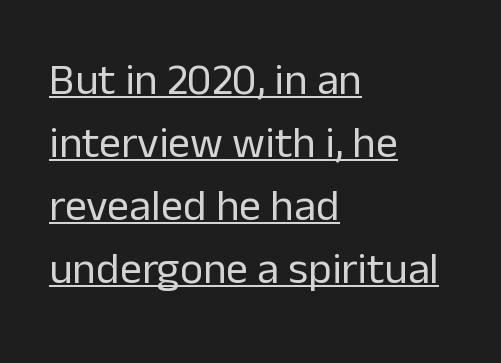
Q: Is the text bold? A: No.
Q: Is the text italic (slanted)? A: No, it is upright.
Q: Is the typeface a serif or a sans-serif typeface? A: Sans-serif.
Q: Is the text underlined? A: Yes.
Q: How is the paragraph aligned? A: Left-aligned.
Q: Is the spacing between letters normal or unusually wide? A: Normal.
Q: Is the spacing between lines tight, normal or loose? A: Normal.
Q: Width (condensed, normal, or wide)? A: Normal.
Q: Stroke contrast? A: Low.
Q: x-height? A: Medium.
Q: Monospaced? A: No.
